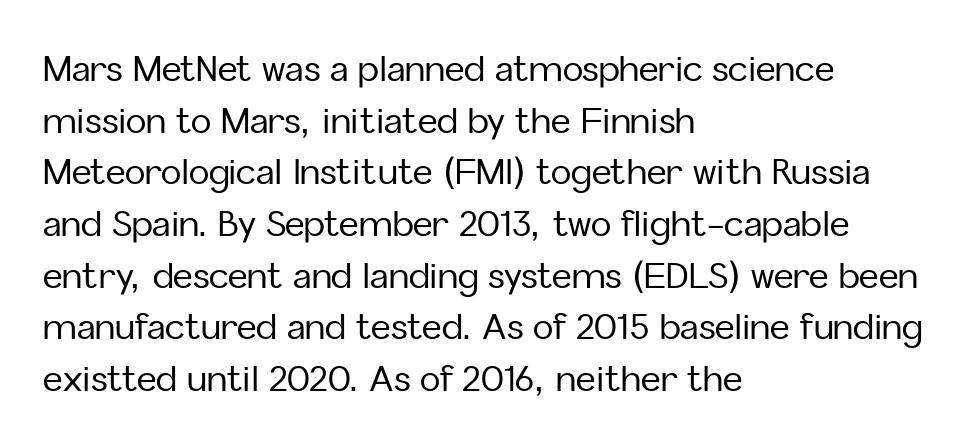
{"serif": "no", "italic": "no", "width": "normal", "stroke_contrast": "low", "x_height": "medium", "monospaced": "no", "underline": "no", "align": "left", "line_spacing": "normal", "line_spacing_ratio": 1.52, "letter_spacing": "normal", "letter_spacing_em": 0.0, "glyph_px": 34}
